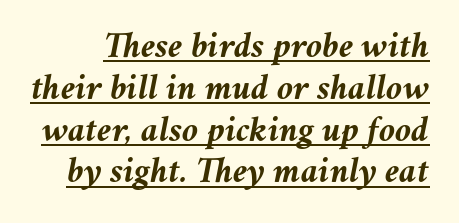
{"italic": "yes", "lean": "right", "slant_degrees": 11, "bold": "yes", "weight": "semibold", "width": "normal", "stroke_contrast": "medium", "x_height": "medium", "monospaced": "no", "underline": "yes", "line_spacing": "tight", "line_spacing_ratio": 1.13, "letter_spacing": "normal", "letter_spacing_em": 0.0, "glyph_px": 37}
